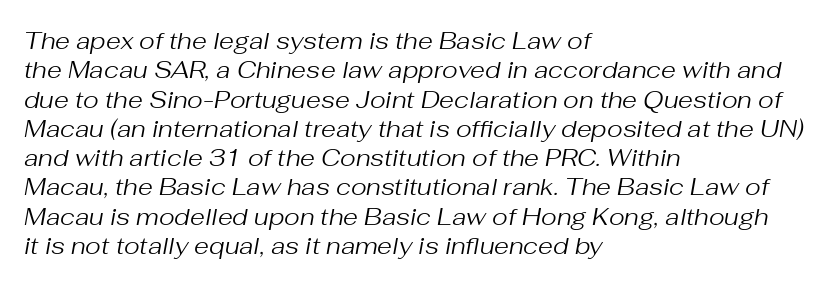
The image shows 24 px text type, italic (leaning right); set left-aligned, line spacing 1.22x, normal letter spacing, not underlined.
